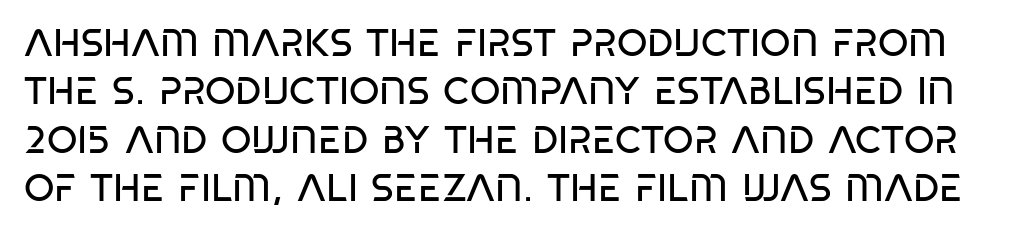
{"serif": "no", "bold": "no", "weight": "regular", "width": "condensed", "stroke_contrast": "low", "x_height": "large", "monospaced": "no", "underline": "no", "line_spacing_ratio": 1.24, "letter_spacing": "normal", "letter_spacing_em": 0.0, "glyph_px": 39}
